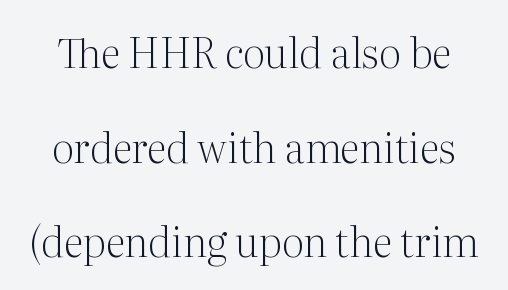
Q: Is the text bold? A: No.
Q: Is the text italic (slanted)? A: No, it is upright.
Q: Is the typeface a serif or a sans-serif typeface? A: Serif.
Q: Is the text underlined? A: No.
Q: Is the spacing between letters normal or unusually wide? A: Normal.
Q: Is the spacing between lines tight, normal or loose? A: Loose.
Q: Width (condensed, normal, or wide)? A: Normal.
Q: Stroke contrast? A: Medium.
Q: x-height? A: Medium.
Q: Monospaced? A: No.
